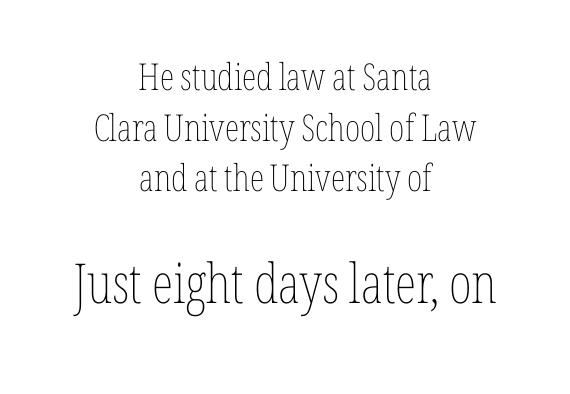
Q: Is the text bold? A: No.
Q: Is the text italic (slanted)? A: No, it is upright.
Q: Is the text underlined? A: No.
Q: How is the paragraph aligned? A: Centered.
Q: Is the spacing between letters normal or unusually wide? A: Normal.
Q: Is the spacing between lines tight, normal or loose? A: Normal.
Q: Which block of text is set in a larger size, the first (top) or the second (bottom)? A: The second (bottom) one.
Q: Width (condensed, normal, or wide)? A: Condensed.
Q: Stroke contrast? A: Low.
Q: x-height? A: Medium.
Q: Monospaced? A: No.
